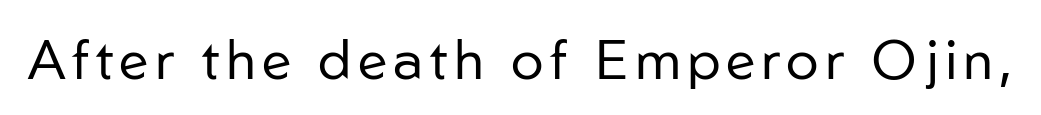
Q: Is the text bold? A: No.
Q: Is the text italic (slanted)? A: No, it is upright.
Q: Is the typeface a serif or a sans-serif typeface? A: Sans-serif.
Q: Is the text underlined? A: No.
Q: Width (condensed, normal, or wide)? A: Normal.
Q: Stroke contrast? A: Low.
Q: x-height? A: Medium.
Q: Monospaced? A: No.
